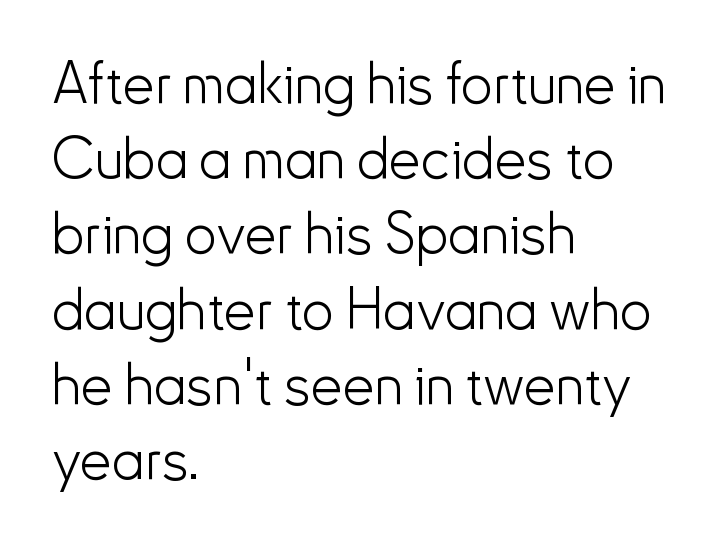
{"serif": "no", "italic": "no", "bold": "no", "weight": "light", "width": "normal", "stroke_contrast": "low", "x_height": "small", "monospaced": "no", "underline": "no", "align": "left", "line_spacing": "normal", "line_spacing_ratio": 1.32, "letter_spacing": "normal", "letter_spacing_em": 0.0, "glyph_px": 57}
